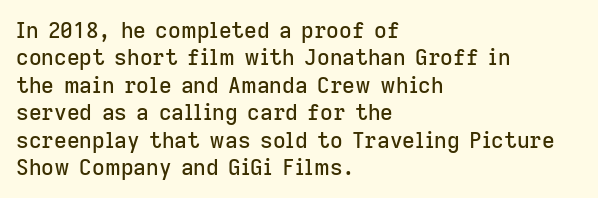
Q: Is the text italic (slanted)? A: No, it is upright.
Q: Is the text underlined? A: No.
Q: How is the paragraph aligned? A: Left-aligned.
Q: Is the spacing between letters normal or unusually wide? A: Normal.
Q: Is the spacing between lines tight, normal or loose? A: Normal.
